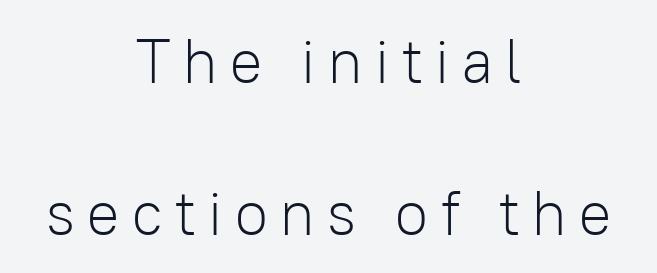
The image shows 63 px light sans-serif type, upright; set centered, loose line spacing (2.42x), not underlined; low stroke contrast and a medium x-height.
